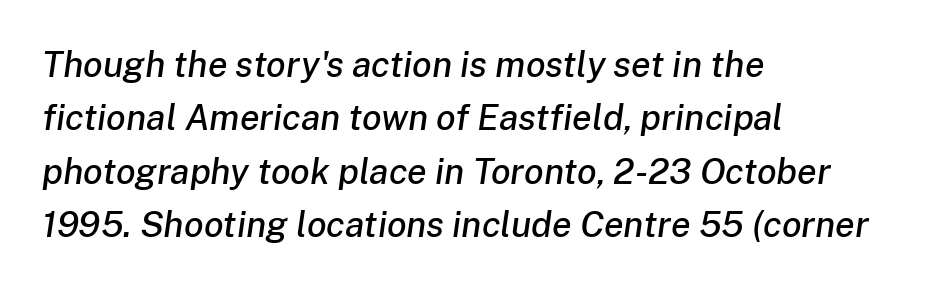
The whole block is typeset with a tilt. These lines are set flush left with a ragged right edge. The face used here is proportionally spaced, like ordinary book or web type. Honestly, there is no underline to notice here at all. Line spacing here is normal.
